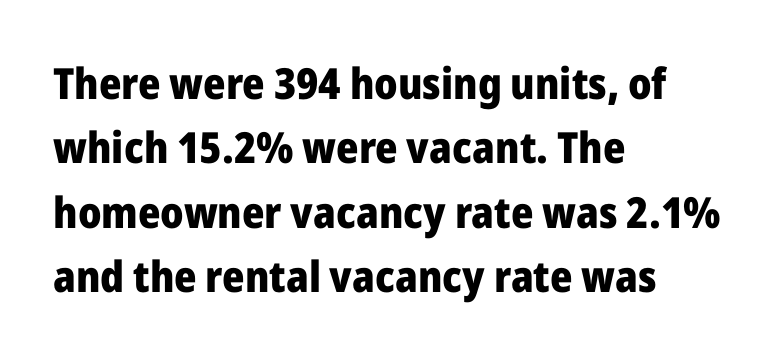
The image shows 43 px heavy sans-serif type, upright; set left-aligned, normal line spacing (1.5x), normal letter spacing, not underlined; low stroke contrast and a medium x-height.
